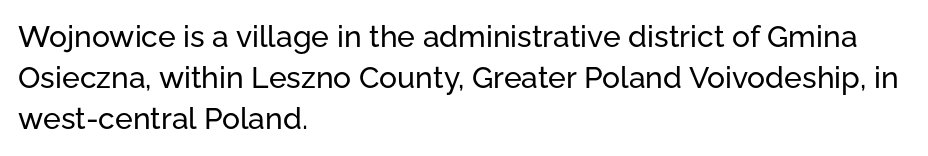
Glance below the letters and you will spot only blank space. The letterforms sit shoulder to shoulder at normal distance. Short and long lines alike share a common starting point at left. The glyphs in this specimen are sans serif.
